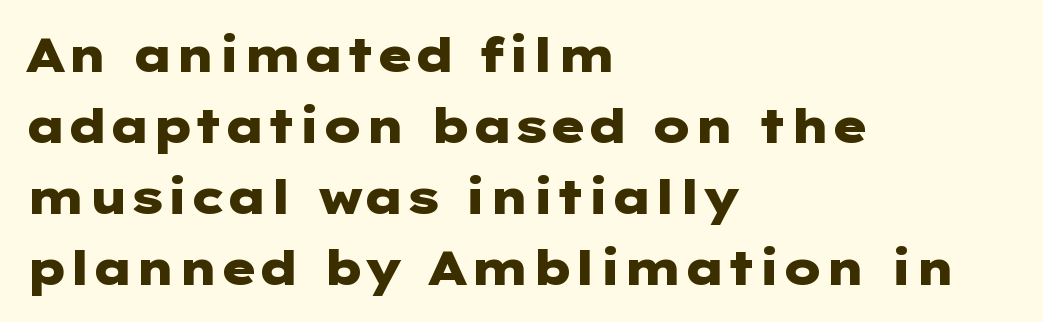
The image shows 47 px heavy, wide sans-serif type, upright; set left-aligned, normal line spacing (1.51x), normal letter spacing, not underlined; low stroke contrast and a medium x-height.
